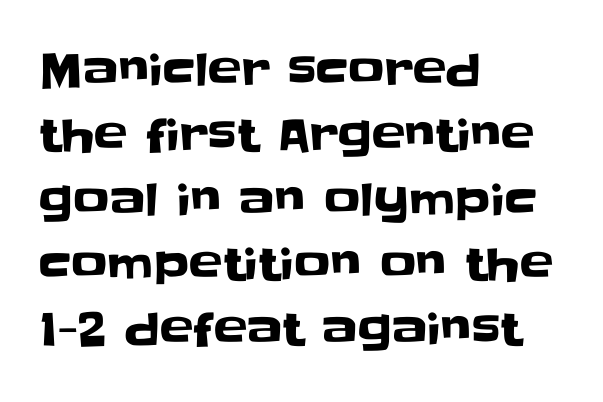
The image shows 45 px sans-serif type, upright; set left-aligned, normal line spacing (1.44x), normal letter spacing, not underlined; low stroke contrast and a large x-height.
